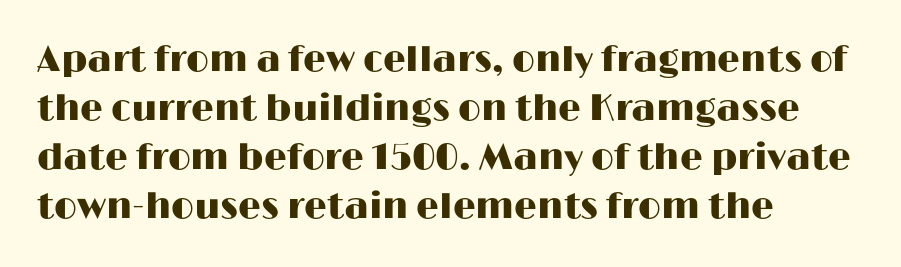
In terms of letterform style, serifs are entirely absent. Note the varied advance widths — an 'i' is clearly narrower than an 'm'. A bare baseline throughout the passage. Which margin do the lines hug? The left one — the right edge is uneven. Tall strokes in this sample are plumb rather than angled. The designer left line spacing at the default.
